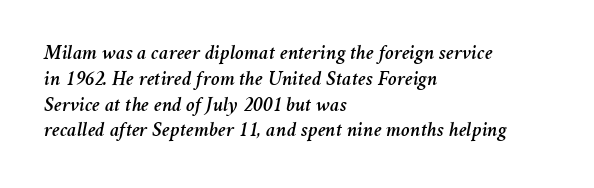
Q: Is the text italic (slanted)? A: Yes, it leans right by about 11 degrees.
Q: Is the text underlined? A: No.
Q: How is the paragraph aligned? A: Left-aligned.
Q: Is the spacing between letters normal or unusually wide? A: Normal.
